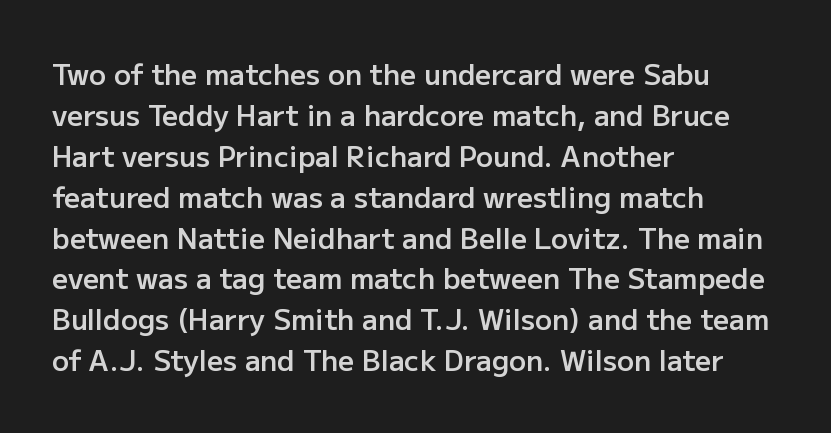
The image shows 28 px semibold sans-serif type, upright; set left-aligned, normal line spacing (1.46x), normal letter spacing, not underlined; low stroke contrast and a medium x-height.
